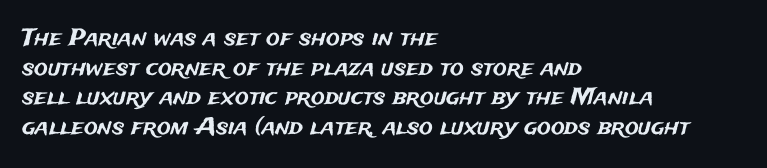
The image shows 23 px text type; set left-aligned, normal line spacing (1.29x), normal letter spacing, not underlined.
